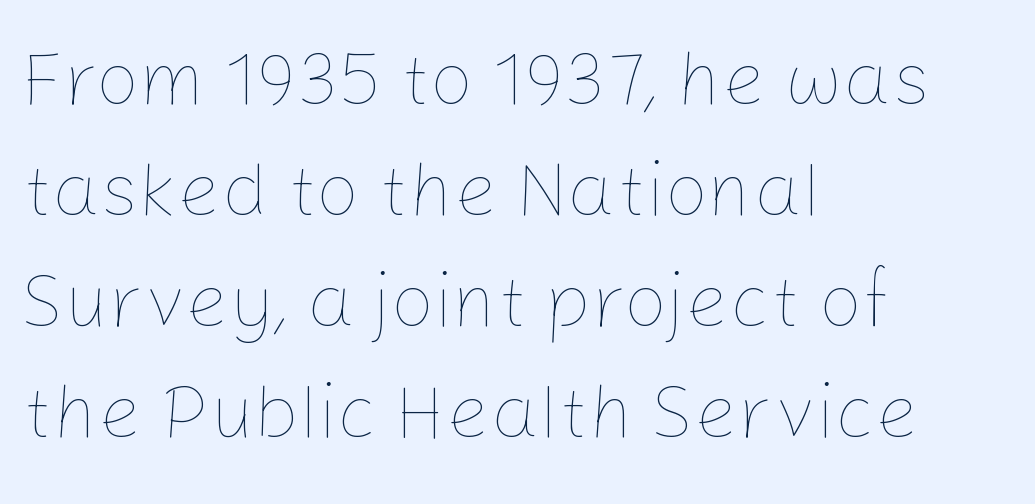
Q: Is the text bold? A: No.
Q: Is the text italic (slanted)? A: No, it is upright.
Q: Is the text underlined? A: No.
Q: How is the paragraph aligned? A: Left-aligned.
Q: Is the spacing between letters normal or unusually wide? A: Normal.
Q: Is the spacing between lines tight, normal or loose? A: Normal.
Q: Width (condensed, normal, or wide)? A: Normal.
Q: Stroke contrast? A: Low.
Q: x-height? A: Medium.
Q: Monospaced? A: No.
